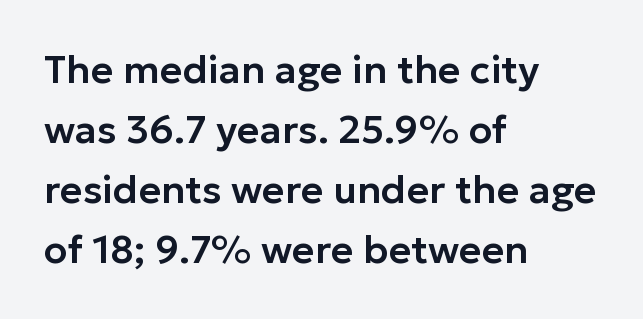
{"serif": "no", "italic": "no", "width": "normal", "stroke_contrast": "low", "x_height": "medium", "monospaced": "no", "underline": "no", "align": "left", "line_spacing": "normal", "line_spacing_ratio": 1.54, "letter_spacing": "normal", "letter_spacing_em": 0.0, "glyph_px": 39}
